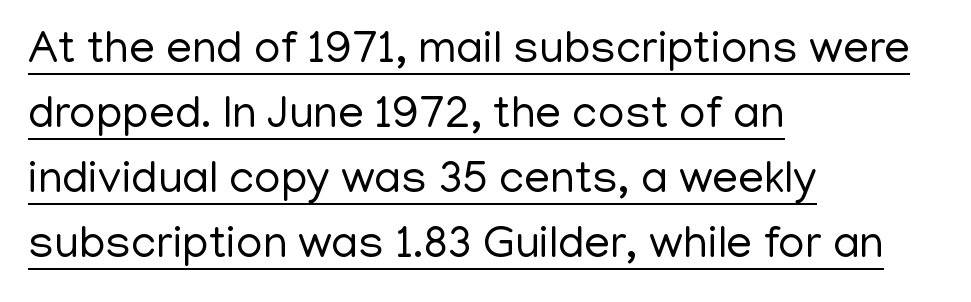
{"serif": "no", "italic": "no", "bold": "no", "weight": "regular", "width": "normal", "stroke_contrast": "low", "x_height": "medium", "monospaced": "no", "underline": "yes", "align": "left", "line_spacing": "normal", "line_spacing_ratio": 1.41, "letter_spacing": "normal", "letter_spacing_em": 0.0, "glyph_px": 46}
